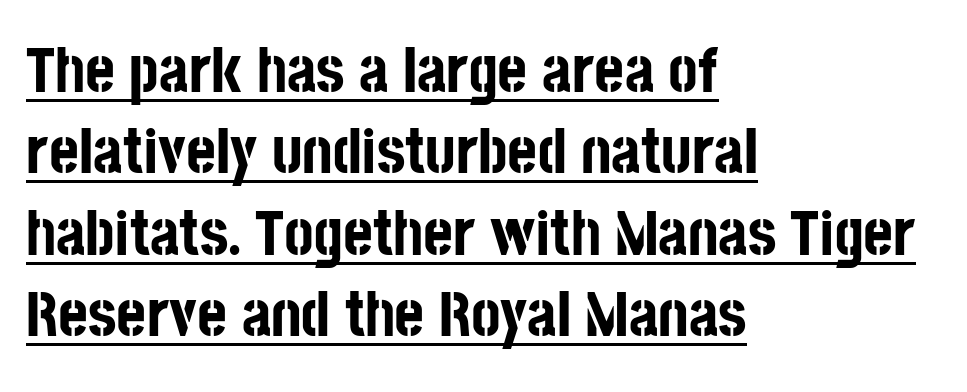
{"serif": "no", "italic": "no", "bold": "yes", "weight": "bold", "width": "condensed", "stroke_contrast": "low", "x_height": "large", "monospaced": "no", "underline": "yes", "align": "left", "line_spacing": "normal", "line_spacing_ratio": 1.27, "letter_spacing": "normal", "letter_spacing_em": 0.0, "glyph_px": 64}
